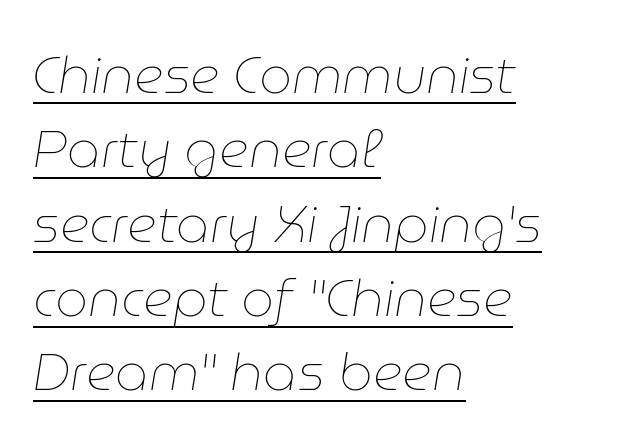
The image shows 52 px thin type, italic (leaning right); set left-aligned, normal line spacing (1.43x), normal letter spacing, underlined; low stroke contrast and a medium x-height.
